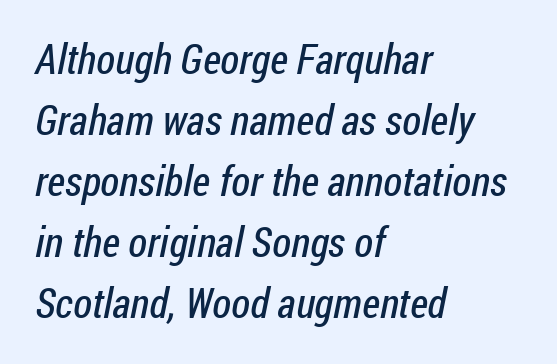
{"serif": "no", "bold": "no", "weight": "regular", "width": "condensed", "stroke_contrast": "low", "x_height": "medium", "monospaced": "no", "underline": "no", "align": "left", "line_spacing": "normal", "line_spacing_ratio": 1.45, "letter_spacing": "normal", "letter_spacing_em": 0.0, "glyph_px": 42}
